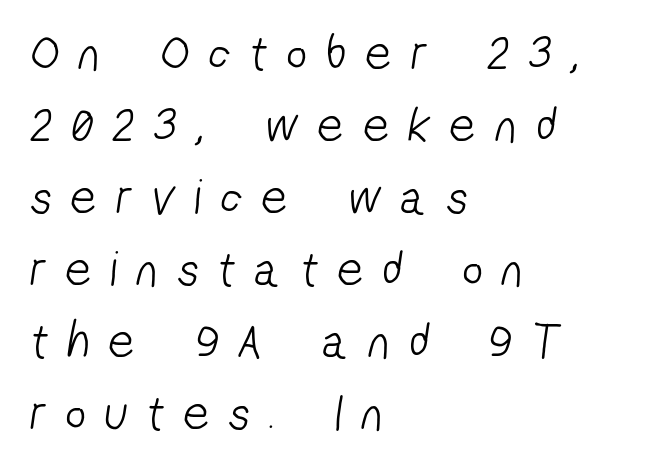
The image shows 50 px light, condensed sans-serif type; set left-aligned, normal line spacing (1.44x), unusually wide letter spacing (+0.4 em), not underlined; low stroke contrast and a medium x-height.
